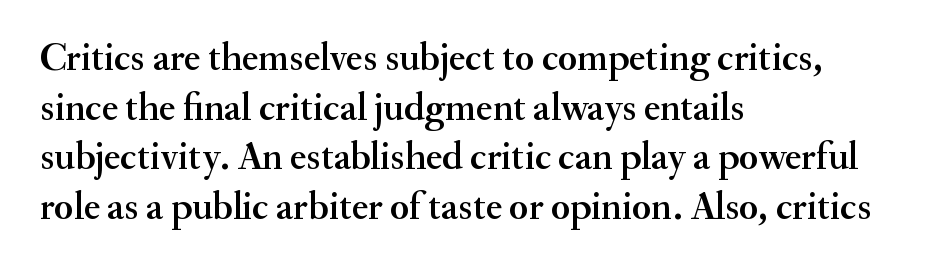
These lines stack with their left ends in a neat column. This sample uses a serif face. The designer left line spacing at the default. The type sits square on the baseline with zero lean.
